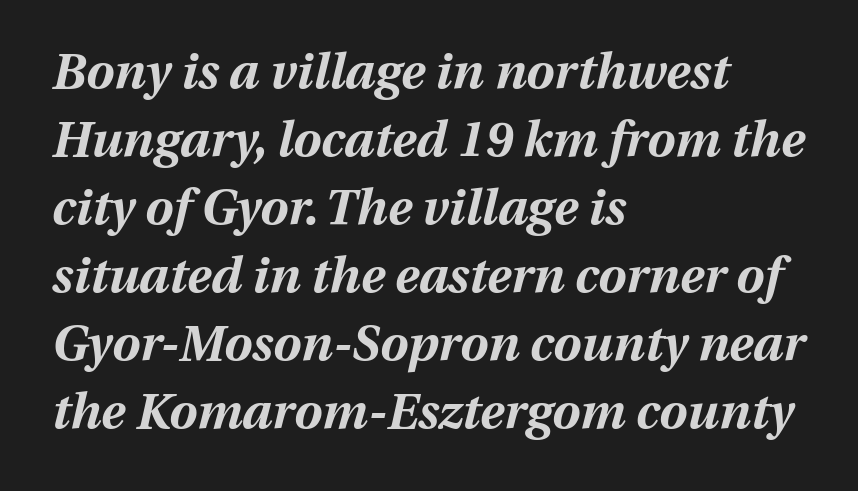
The image shows 50 px bold type, italic (leaning right); set left-aligned, normal line spacing (1.36x), normal letter spacing, not underlined; medium stroke contrast and a medium x-height.
